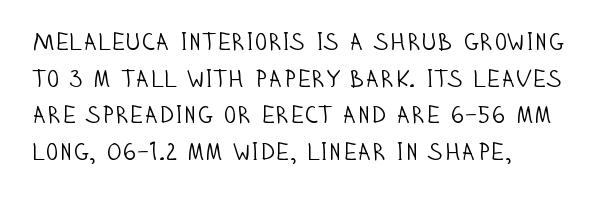
Standard letterfit; no display-style spreading of the glyphs. No chunkiness to these letters — they're not bold. This is roman type, the default non-slanted kind. Does the copy run flush right? No — it runs flush left.
